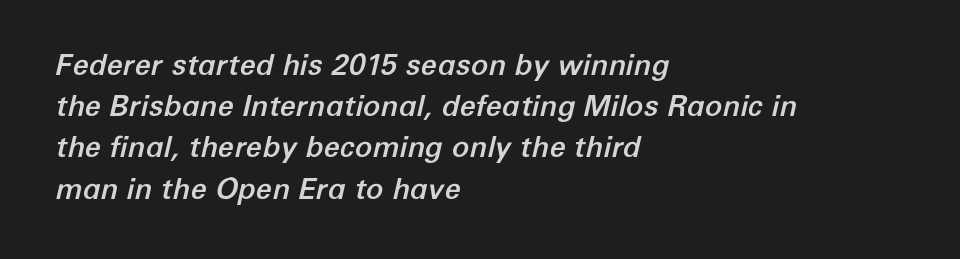
A typesetter would call this proportional, since set widths differ per character. One-word summary of the alignment: left. Glyph-to-glyph distance matches everyday printed text. Each row of text sits above clean, open space. Italic? Definitely — the glyphs are oblique.
